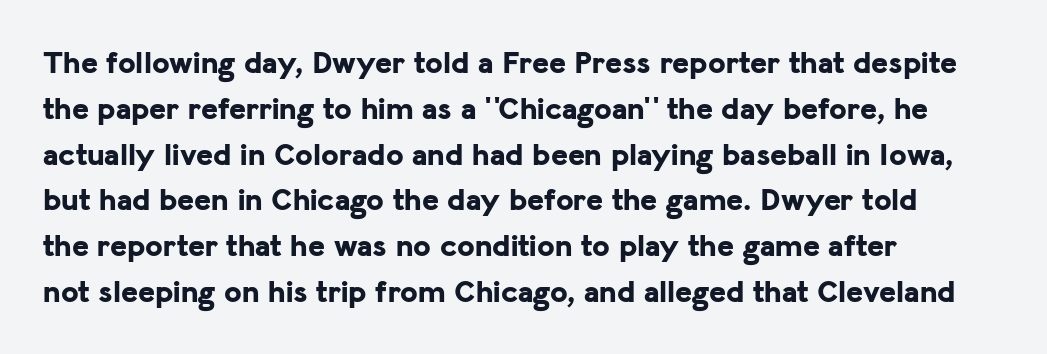
The image shows 32 px bold sans-serif type, upright; set left-aligned, normal line spacing (1.43x), normal letter spacing, not underlined; low stroke contrast and a medium x-height.
